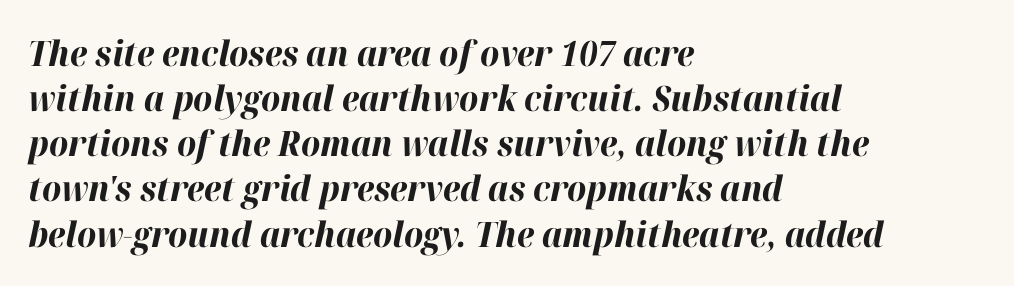
Q: Is the text bold? A: Yes.
Q: Is the text italic (slanted)? A: Yes, it leans right by about 12 degrees.
Q: Is the text underlined? A: No.
Q: How is the paragraph aligned? A: Left-aligned.
Q: Is the spacing between letters normal or unusually wide? A: Normal.
Q: Is the spacing between lines tight, normal or loose? A: Normal.
Q: Width (condensed, normal, or wide)? A: Normal.
Q: Stroke contrast? A: High.
Q: x-height? A: Medium.
Q: Monospaced? A: No.
